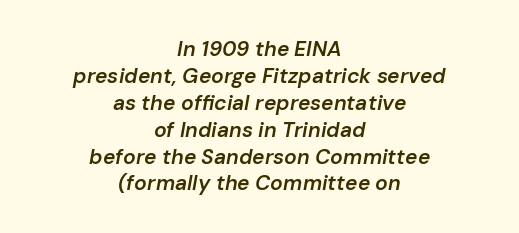
Students, observe: this is what conventionally led text looks like. The rag falls on both sides of this text block equally. This is the in-between weight designers call semibold or demi. The face used here is rendered with its standard letterfit. A clean baseline with only descenders dipping below it. The font's italic variant was chosen for this text.
